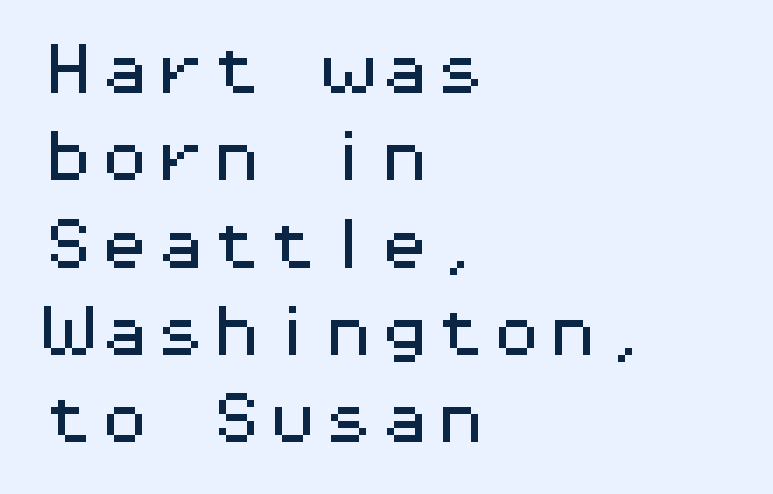
Observe the ordinary spacing: letters are neighbours, not strangers. The rendering uses typewriter-style spacing with identical character cells. The rendering shows plain stroke endings on the letterforms — a sans-serif design. Every character sits straight up, as roman type does. Any mark beneath the type? The region is blank. A normal amount of white space separates one row of letters from the next.
